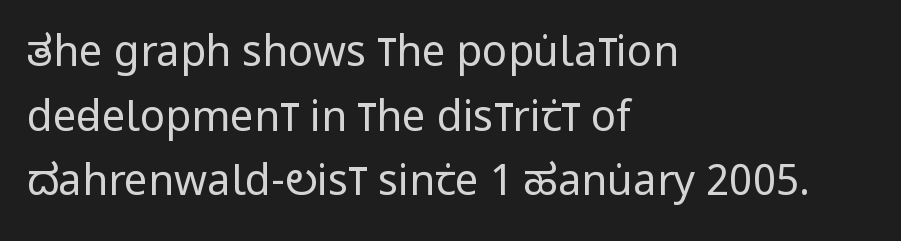
Q: Is the text bold? A: No.
Q: Is the text italic (slanted)? A: No, it is upright.
Q: Is the typeface a serif or a sans-serif typeface? A: Sans-serif.
Q: Is the text underlined? A: No.
Q: How is the paragraph aligned? A: Left-aligned.
Q: Is the spacing between letters normal or unusually wide? A: Normal.
Q: Is the spacing between lines tight, normal or loose? A: Normal.
Q: Width (condensed, normal, or wide)? A: Condensed.
Q: Stroke contrast? A: Low.
Q: x-height? A: Large.
Q: Monospaced? A: No.
